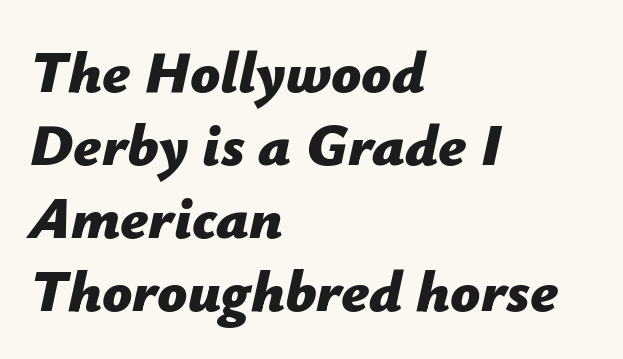
{"italic": "yes", "lean": "right", "slant_degrees": 12, "bold": "yes", "weight": "bold", "width": "normal", "stroke_contrast": "low", "x_height": "medium", "monospaced": "no", "underline": "no", "align": "left", "line_spacing_ratio": 1.24, "letter_spacing": "normal", "letter_spacing_em": 0.0, "glyph_px": 59}
